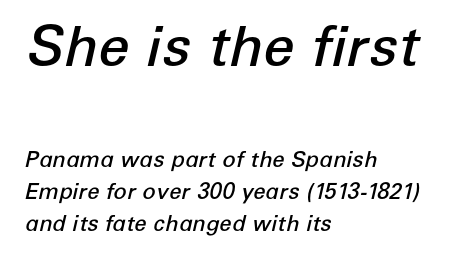
Q: Is the text bold? A: Semi-bold.
Q: Is the text italic (slanted)? A: Yes, it leans right by about 12 degrees.
Q: Is the text underlined? A: No.
Q: How is the paragraph aligned? A: Left-aligned.
Q: Is the spacing between letters normal or unusually wide? A: Normal.
Q: Is the spacing between lines tight, normal or loose? A: Normal.
Q: Which block of text is set in a larger size, the first (top) or the second (bottom)? A: The first (top) one.
Q: Width (condensed, normal, or wide)? A: Normal.
Q: Stroke contrast? A: Low.
Q: x-height? A: Medium.
Q: Monospaced? A: No.
